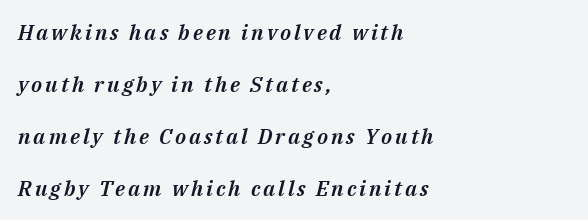
{"italic": "yes", "lean": "right", "slant_degrees": 14, "underline": "no", "align": "left", "line_spacing": "loose", "line_spacing_ratio": 2.47, "glyph_px": 21}
